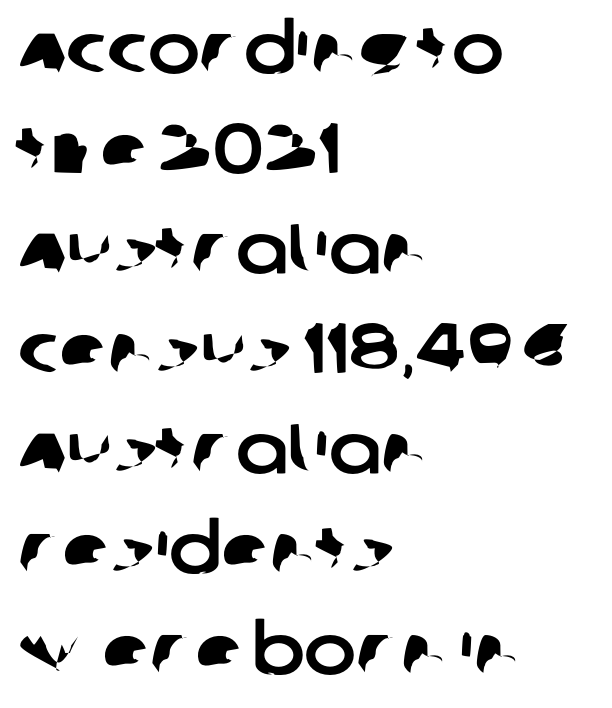
Q: Is the typeface a serif or a sans-serif typeface? A: Sans-serif.
Q: Is the text underlined? A: No.
Q: How is the paragraph aligned? A: Left-aligned.
Q: Is the spacing between letters normal or unusually wide? A: Normal.
Q: Is the spacing between lines tight, normal or loose? A: Normal.
Q: Width (condensed, normal, or wide)? A: Normal.
Q: Stroke contrast? A: Low.
Q: x-height? A: Large.
Q: Monospaced? A: No.
